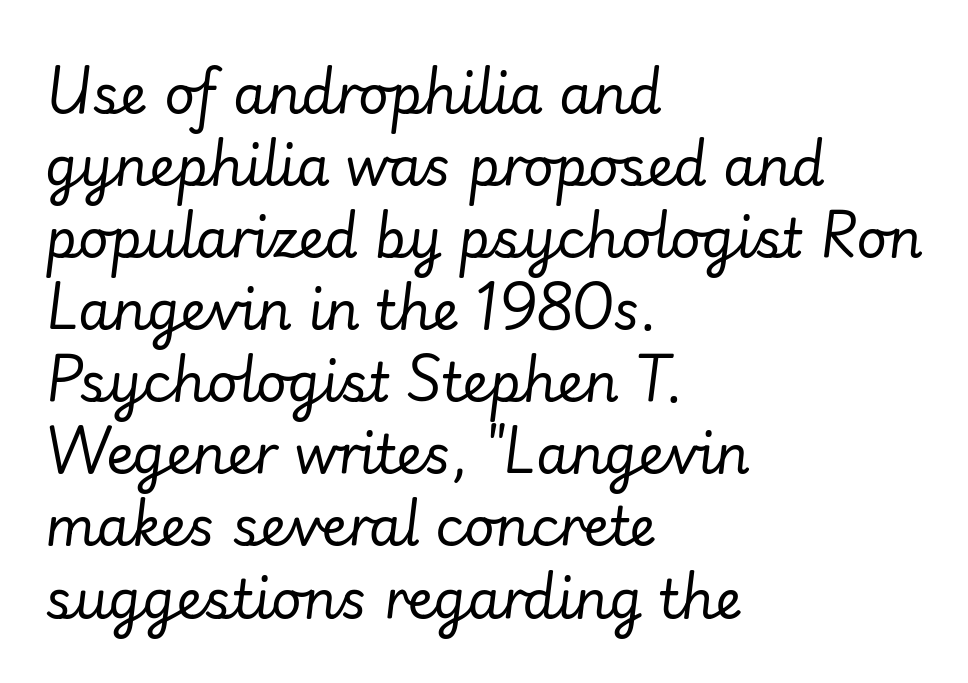
Q: Is the text bold? A: No.
Q: Is the text italic (slanted)? A: Yes, it leans right by about 7 degrees.
Q: Is the text underlined? A: No.
Q: How is the paragraph aligned? A: Left-aligned.
Q: Is the spacing between letters normal or unusually wide? A: Normal.
Q: Is the spacing between lines tight, normal or loose? A: Normal.
Q: Width (condensed, normal, or wide)? A: Normal.
Q: Stroke contrast? A: Low.
Q: x-height? A: Small.
Q: Monospaced? A: No.
